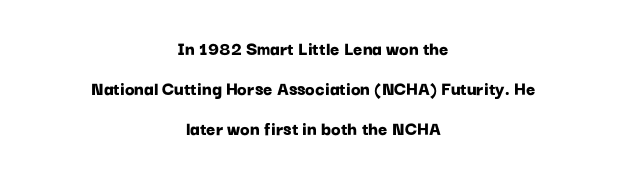
{"italic": "no", "bold": "yes", "underline": "no", "align": "center", "line_spacing": "loose", "line_spacing_ratio": 2.0, "letter_spacing": "normal", "letter_spacing_em": 0.0, "glyph_px": 20}
